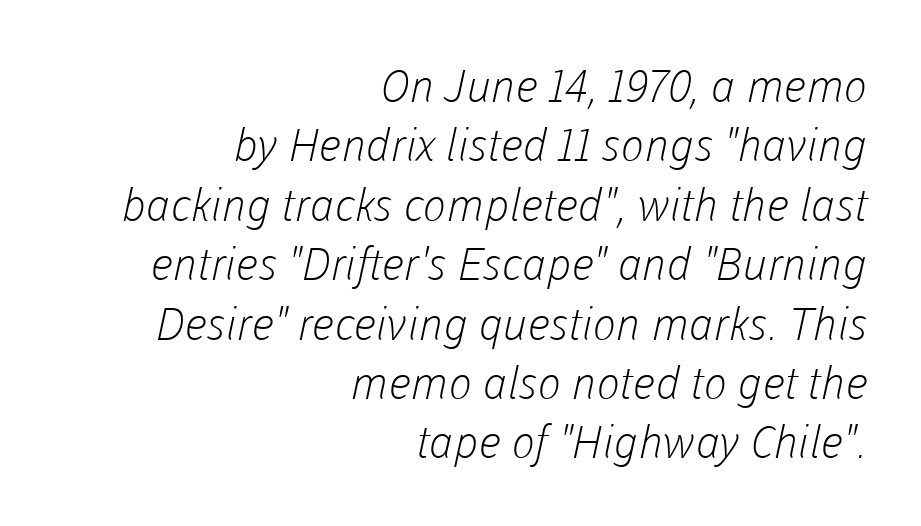
Letters rest on an invisible, unmarked baseline. Unlike a traditional serif, this face leaves its strokes unadorned. Horizontal alignment here is rightward, an uncommon choice for prose. Is the stroke heavy? The answer is a plain regular-or-lighter.
